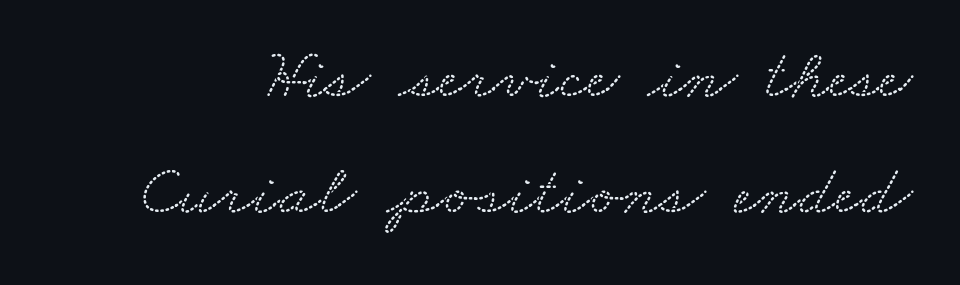
The horizontal fit of the characters is conventional and even. Descender tails drop into unmarked territory. Note the varied advance widths — an 'i' is clearly narrower than an 'm'. Reading down the column, the eye jumps a familiar distance to each next line.
